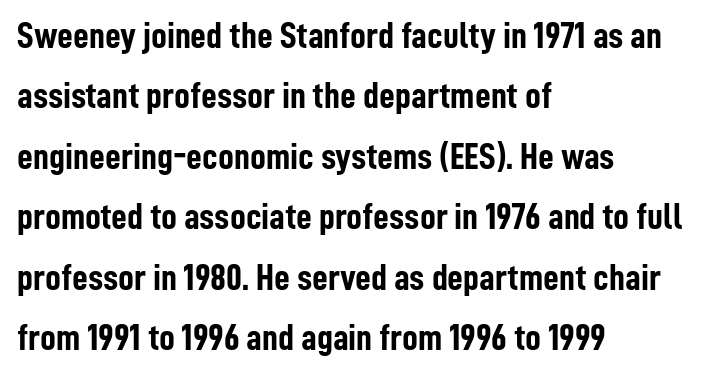
Q: Is the text bold? A: Yes.
Q: Is the text italic (slanted)? A: No, it is upright.
Q: Is the typeface a serif or a sans-serif typeface? A: Sans-serif.
Q: Is the text underlined? A: No.
Q: How is the paragraph aligned? A: Left-aligned.
Q: Is the spacing between letters normal or unusually wide? A: Normal.
Q: Is the spacing between lines tight, normal or loose? A: Normal.
Q: Width (condensed, normal, or wide)? A: Condensed.
Q: Stroke contrast? A: Low.
Q: x-height? A: Medium.
Q: Monospaced? A: No.
